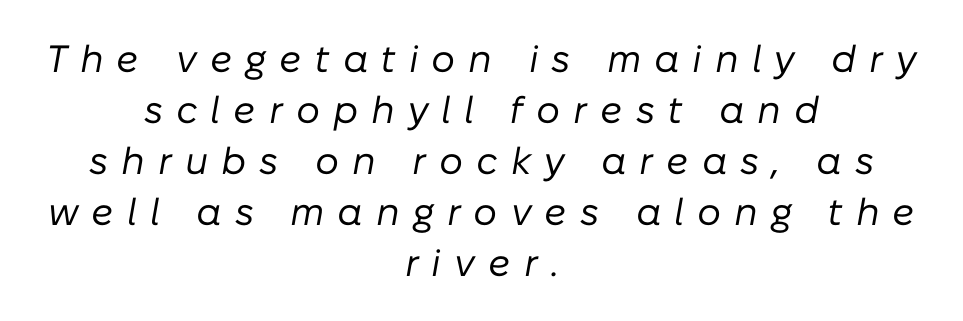
Notice how descenders clear the ascenders below comfortably — that's standard leading. The rag falls on both sides of this text block equally. The line texture is sparse and dotted thanks to wide tracking. Just letters on the line, the space beneath them empty.
